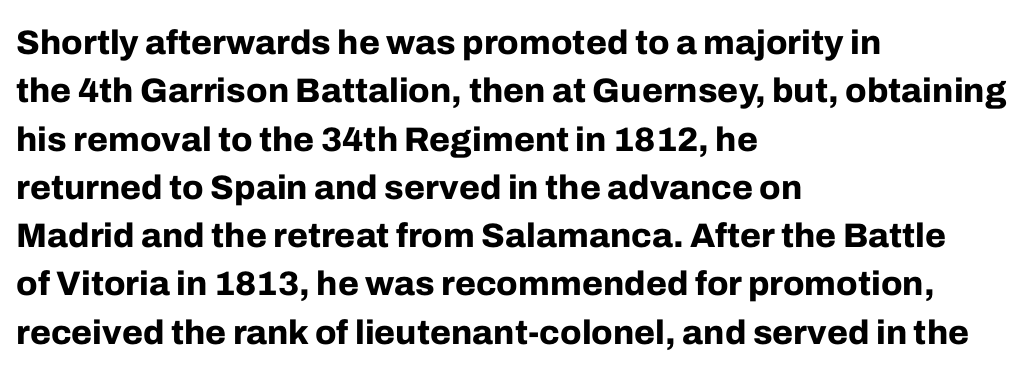
The image shows 34 px bold sans-serif type, upright; set left-aligned, normal line spacing (1.42x), normal letter spacing, not underlined; low stroke contrast and a medium x-height.
